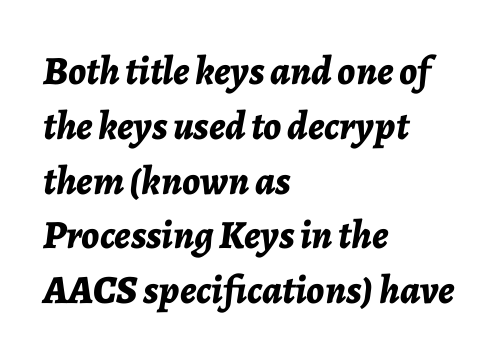
{"italic": "yes", "lean": "right", "slant_degrees": 7, "bold": "yes", "weight": "bold", "width": "normal", "stroke_contrast": "low", "x_height": "medium", "monospaced": "no", "underline": "no", "align": "left", "line_spacing": "normal", "line_spacing_ratio": 1.37, "letter_spacing": "normal", "letter_spacing_em": 0.0, "glyph_px": 40}
